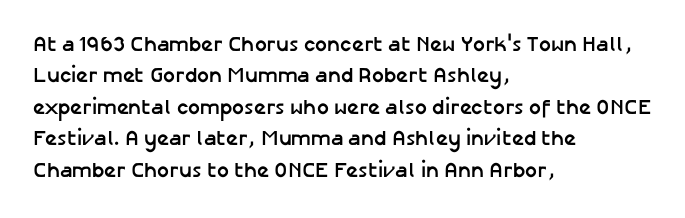
Set as a true bold cut, around the 700 mark. You can tell it's not italic because the verticals are truly vertical. Horizontally, the lines are justified to the leading edge only. Evenly set lines give the paragraph a standard silhouette. Just letters on the line, the space beneath them empty. Compared with typical body copy, the letter spacing here is the same.
